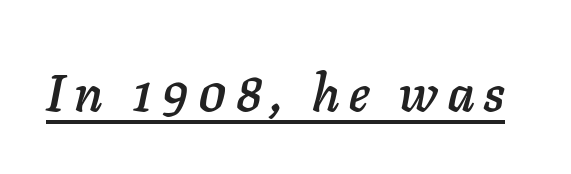
The image shows 52 px text type, italic (leaning right); set underlined; low stroke contrast and a medium x-height.
